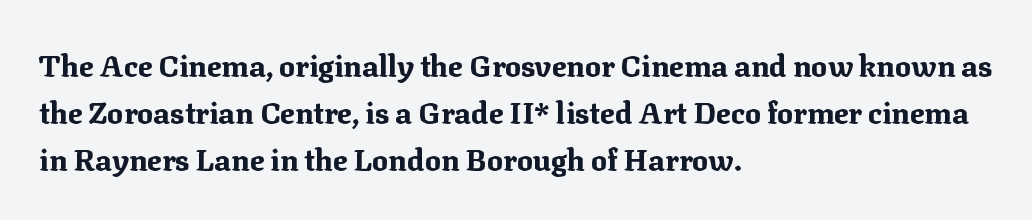
Bare-footed words on every line. The rendering uses natural spacing where letterforms have individual widths. Stroke thickness is high; the sample reads as a true bold. The lines are quadded left. Each new line begins a customary step beneath the previous one.
